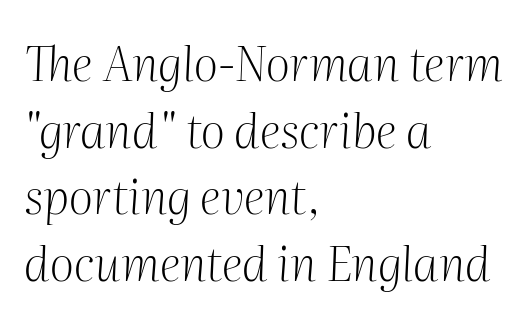
Q: Is the text bold? A: No.
Q: Is the text italic (slanted)? A: Yes, it leans right by about 2 degrees.
Q: Is the typeface a serif or a sans-serif typeface? A: Serif.
Q: Is the text underlined? A: No.
Q: How is the paragraph aligned? A: Left-aligned.
Q: Is the spacing between letters normal or unusually wide? A: Normal.
Q: Is the spacing between lines tight, normal or loose? A: Normal.
Q: Width (condensed, normal, or wide)? A: Normal.
Q: Stroke contrast? A: Medium.
Q: x-height? A: Medium.
Q: Monospaced? A: No.
